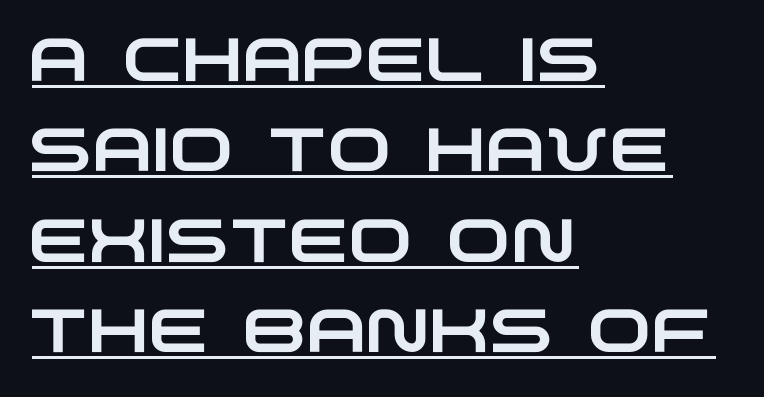
Looks like someone drew a line under every word here. Typographically, this falls in the sans-serif category. Which margin do the lines hug? The left one — the right edge is uneven. The passage shown has conventional tracking throughout. Notice how descenders clear the ascenders below comfortably — that's standard leading. The passage shown is typed in a proportional face where columns would drift.
